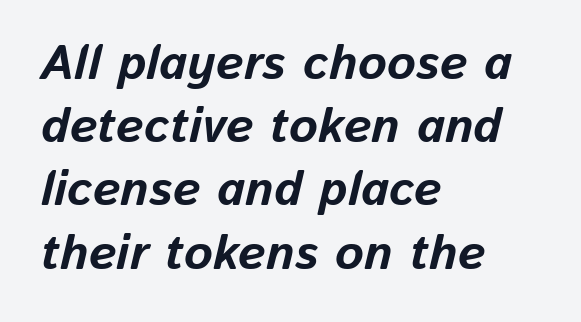
{"italic": "yes", "lean": "right", "slant_degrees": 13, "bold": "yes", "weight": "bold", "width": "normal", "stroke_contrast": "low", "x_height": "medium", "monospaced": "no", "underline": "no", "align": "left", "line_spacing": "normal", "line_spacing_ratio": 1.29, "letter_spacing": "normal", "letter_spacing_em": 0.0, "glyph_px": 49}
